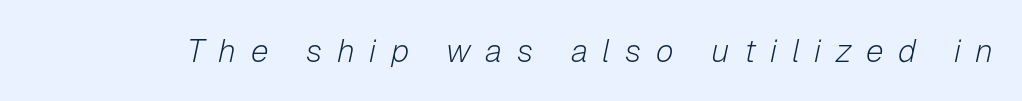
{"italic": "yes", "lean": "right", "slant_degrees": 12, "bold": "no", "weight": "light", "width": "normal", "stroke_contrast": "low", "x_height": "medium", "monospaced": "no", "underline": "no", "letter_spacing": "wide", "letter_spacing_em": 0.46, "glyph_px": 32}
